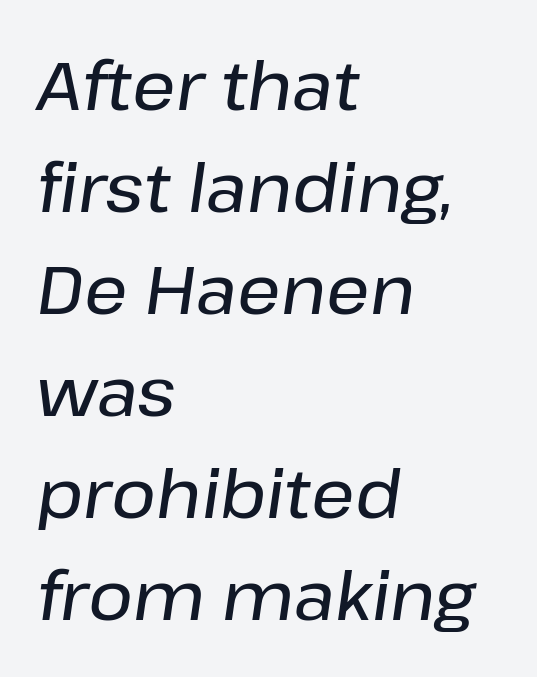
{"italic": "yes", "lean": "right", "slant_degrees": 8, "width": "normal", "stroke_contrast": "low", "x_height": "medium", "monospaced": "no", "underline": "no", "align": "left", "line_spacing": "normal", "line_spacing_ratio": 1.5, "letter_spacing": "normal", "letter_spacing_em": 0.0, "glyph_px": 68}
